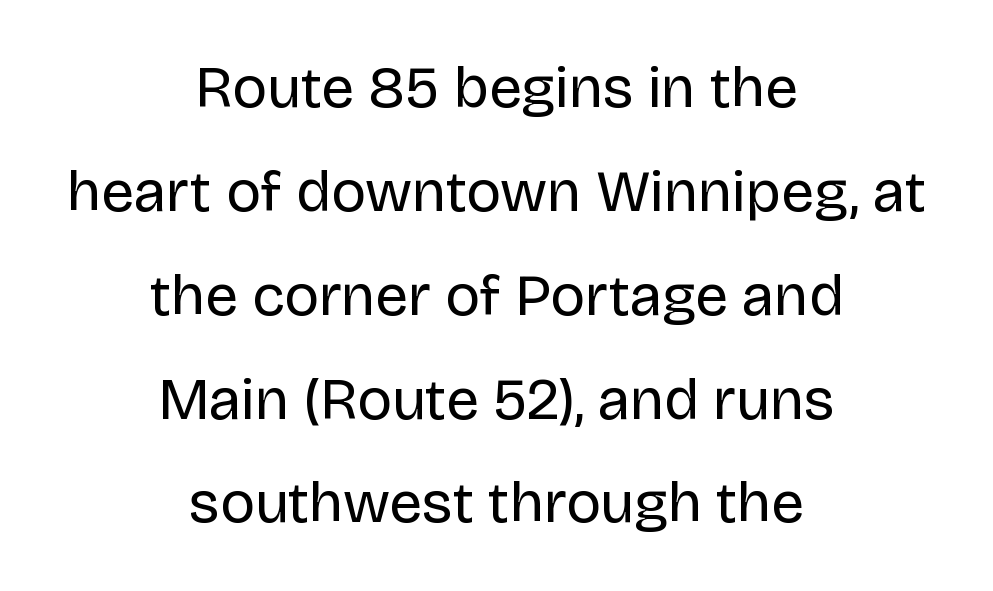
{"serif": "no", "italic": "no", "bold": "no", "weight": "regular", "width": "normal", "stroke_contrast": "low", "x_height": "large", "monospaced": "no", "underline": "no", "align": "center", "line_spacing_ratio": 1.76, "letter_spacing": "normal", "letter_spacing_em": 0.0, "glyph_px": 59}
